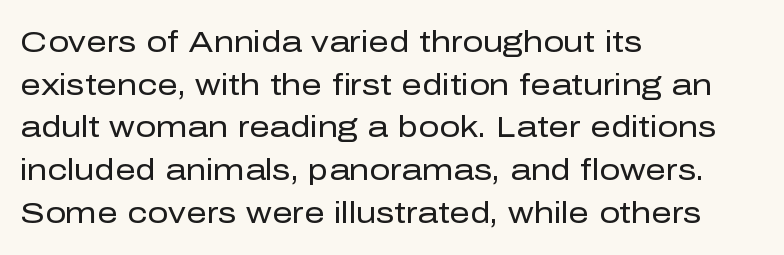
Q: Is the text bold? A: No.
Q: Is the text italic (slanted)? A: No, it is upright.
Q: Is the typeface a serif or a sans-serif typeface? A: Sans-serif.
Q: Is the text underlined? A: No.
Q: How is the paragraph aligned? A: Left-aligned.
Q: Is the spacing between letters normal or unusually wide? A: Normal.
Q: Is the spacing between lines tight, normal or loose? A: Normal.
Q: Width (condensed, normal, or wide)? A: Normal.
Q: Stroke contrast? A: Low.
Q: x-height? A: Medium.
Q: Monospaced? A: No.
